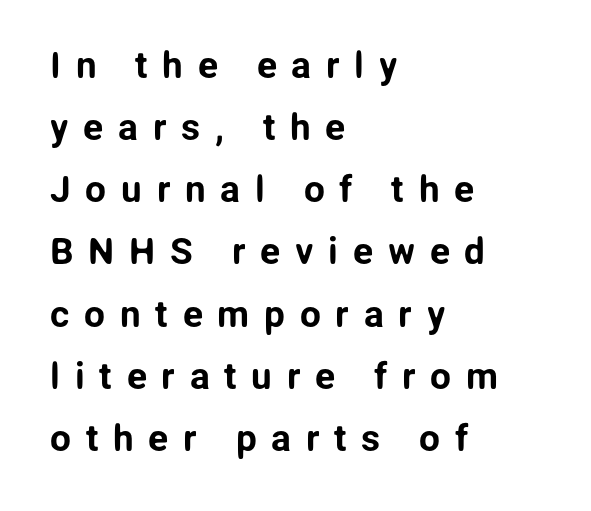
{"serif": "no", "italic": "no", "width": "normal", "stroke_contrast": "low", "x_height": "medium", "monospaced": "no", "underline": "no", "align": "left", "line_spacing": "normal", "line_spacing_ratio": 1.68, "letter_spacing": "wide", "letter_spacing_em": 0.4, "glyph_px": 37}
